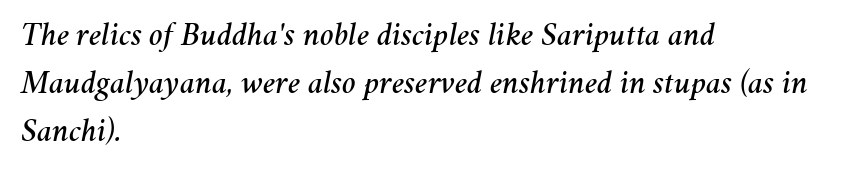
The font's italic variant was chosen for this text. Layout note: lines flush left. This sample keeps an unexceptional amount of space between lines. The space directly below the letters is spotless. This sample has the flowing, uneven cadence of proportional lettering.
